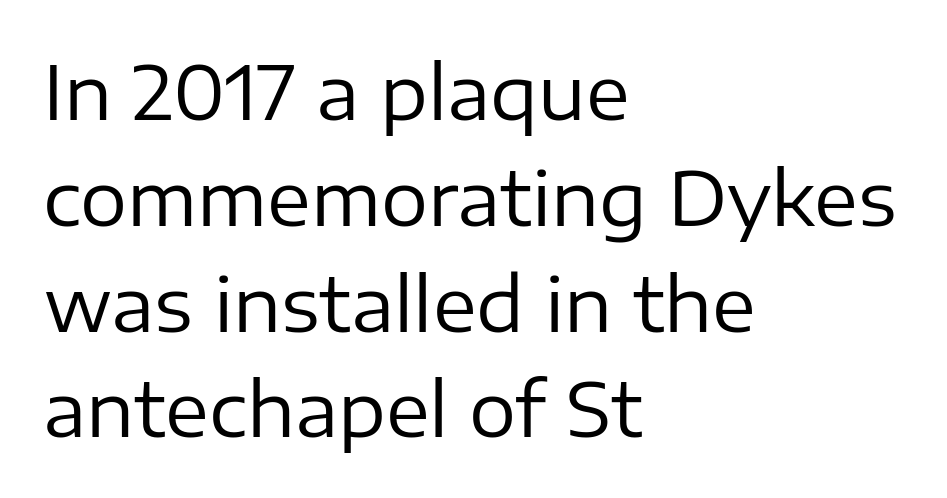
The image shows 74 px regular-weight sans-serif type, upright; set left-aligned, normal line spacing (1.43x), normal letter spacing, not underlined; low stroke contrast and a medium x-height.
